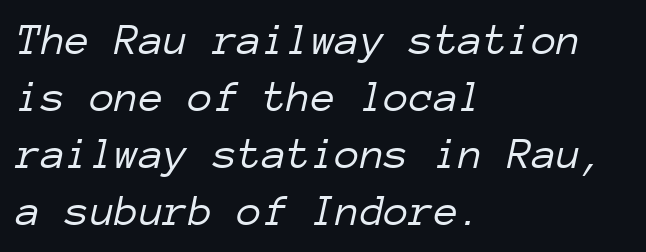
The image shows 45 px light type, italic (leaning right), monospaced; set left-aligned, normal line spacing (1.27x), normal letter spacing, not underlined; low stroke contrast and a medium x-height.
